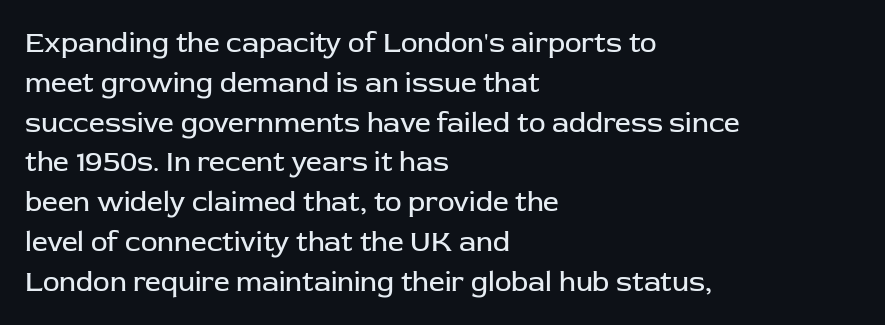
The lines sit at an ordinary, default distance from one another. This is roman type, the default non-slanted kind. You can tell from the bare stems that sans-serif type was used. Beneath every word, the page is bare.
